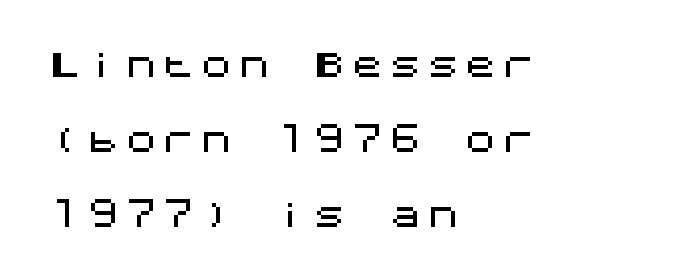
These lines are composed in type without serifs. Is there much room between lines? Yes — plenty of vertical air separates them. The type sits square on the baseline with zero lean. Check the space under the baseline: it is left empty. Does the copy run flush right? No — it runs flush left.
